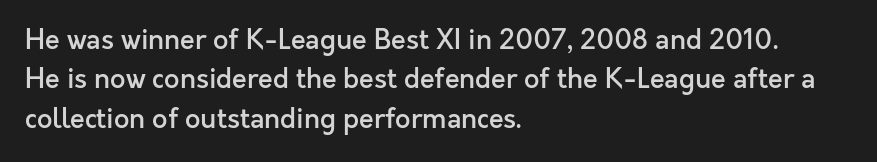
The line texture is even and compact thanks to regular tracking. The vertical gap from one line to the next is medium. It's the straight-up-and-down kind of type. I'd describe the lettering as semibold — firm but not a full bold. Layout note: lines flush left. Words float on clear page, feet unadorned.
